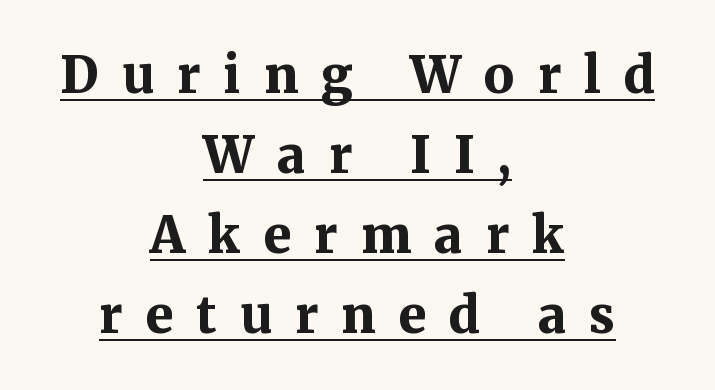
{"serif": "yes", "italic": "no", "bold": "yes", "weight": "bold", "width": "normal", "stroke_contrast": "medium", "x_height": "medium", "monospaced": "no", "underline": "yes", "align": "center", "line_spacing": "normal", "line_spacing_ratio": 1.6, "letter_spacing": "wide", "letter_spacing_em": 0.46, "glyph_px": 50}
